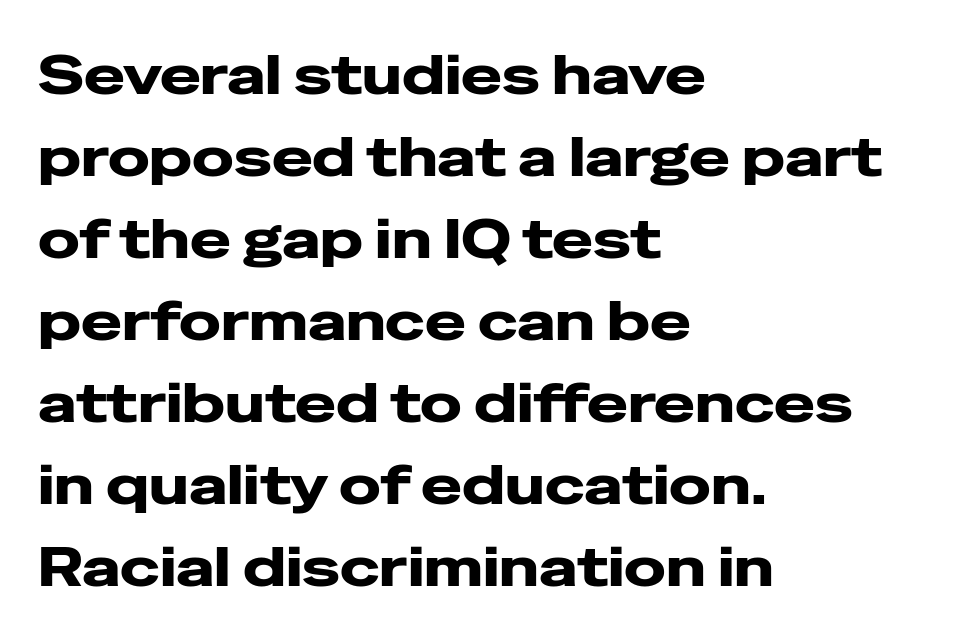
The image shows 55 px heavy, wide sans-serif type, upright; set left-aligned, normal line spacing (1.49x), normal letter spacing, not underlined; low stroke contrast and a medium x-height.
